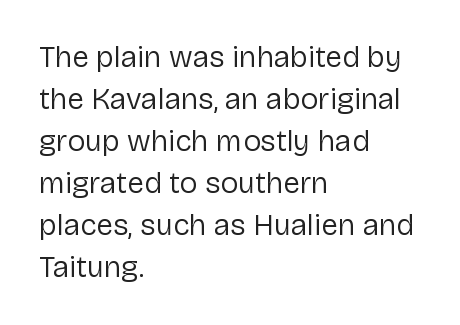
{"serif": "no", "italic": "no", "bold": "no", "weight": "regular", "width": "normal", "stroke_contrast": "low", "x_height": "medium", "monospaced": "no", "underline": "no", "align": "left", "line_spacing": "normal", "line_spacing_ratio": 1.4, "letter_spacing": "normal", "letter_spacing_em": 0.0, "glyph_px": 30}
